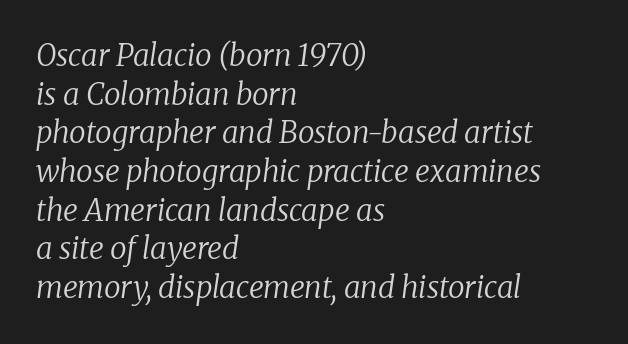
Weight: in the light-to-regular range. The rows are spaced the way most documents space them. Short note: letters normally spaced. Any mark beneath the type? The region is blank.
